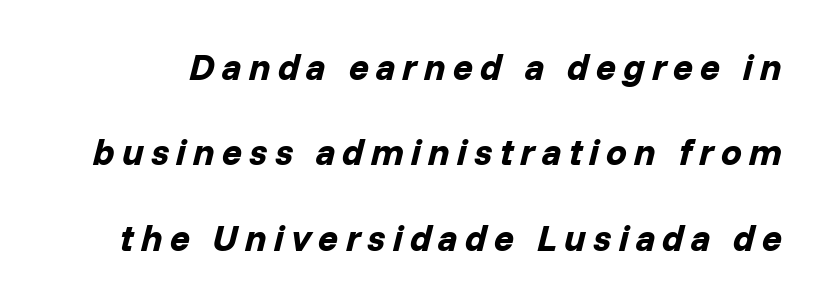
{"italic": "yes", "lean": "right", "slant_degrees": 14, "bold": "yes", "weight": "bold", "width": "normal", "stroke_contrast": "low", "x_height": "medium", "monospaced": "no", "underline": "no", "line_spacing": "loose", "line_spacing_ratio": 2.31, "glyph_px": 37}
